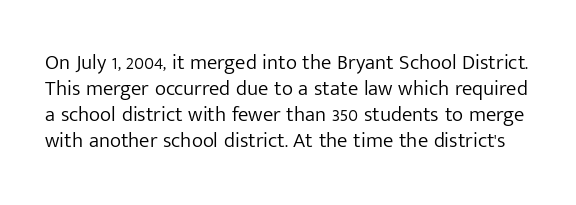
Q: Is the text bold? A: No.
Q: Is the text italic (slanted)? A: No, it is upright.
Q: Is the text underlined? A: No.
Q: Is the spacing between letters normal or unusually wide? A: Normal.
